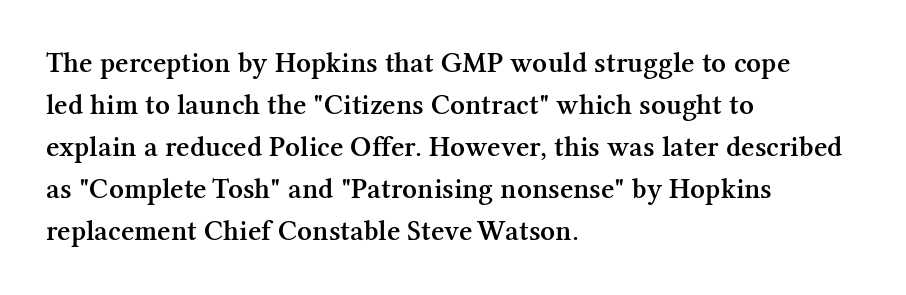
A typesetter would call this proportional, since set widths differ per character. This is roman type, the default non-slanted kind. The face used here is seriffed, in the tradition of book romans. The font is running at a semibold setting, under full bold. This block has exactly the height ordinary leading produces.
